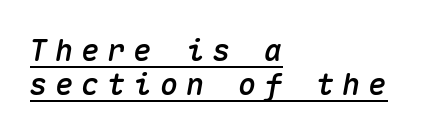
The image shows 30 px text type, italic (leaning right), monospaced; set left-aligned, tight line spacing (1.12x), unusually wide letter spacing (+0.27 em), underlined; medium stroke contrast and a medium x-height.
